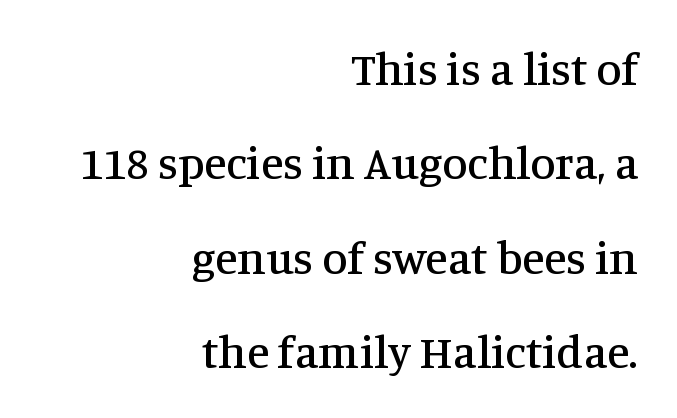
The image shows 46 px serif type, upright; set right-aligned, loose line spacing (2.05x), normal letter spacing, not underlined; medium stroke contrast and a large x-height.
